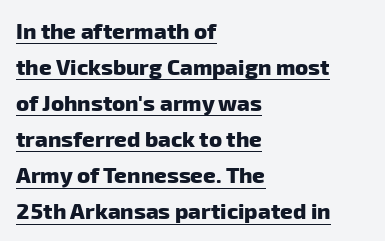
Visually the block forms a straight wall on the left and a jagged coastline on the right. The passage shown is underscored from start to finish. Default kerning and tracking; the words read as compact shapes. Whoever set this chose a conventional vertical rhythm. Bold? Absolutely — the strokes are thick and heavy.
